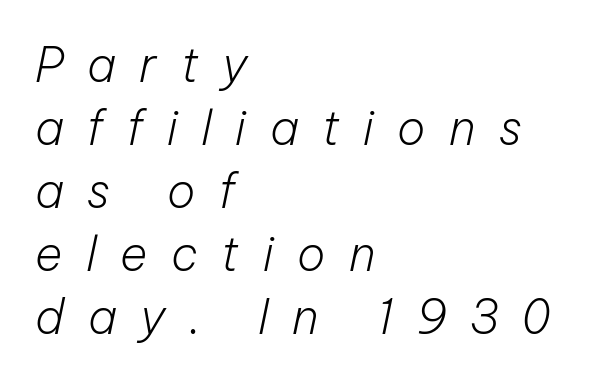
Quick note: underline off. Compared with typical paragraphs, the rows here are spaced about the same. The specimen reads as italic at a glance. The letterforms stand isolated, each surrounded by extra space.
